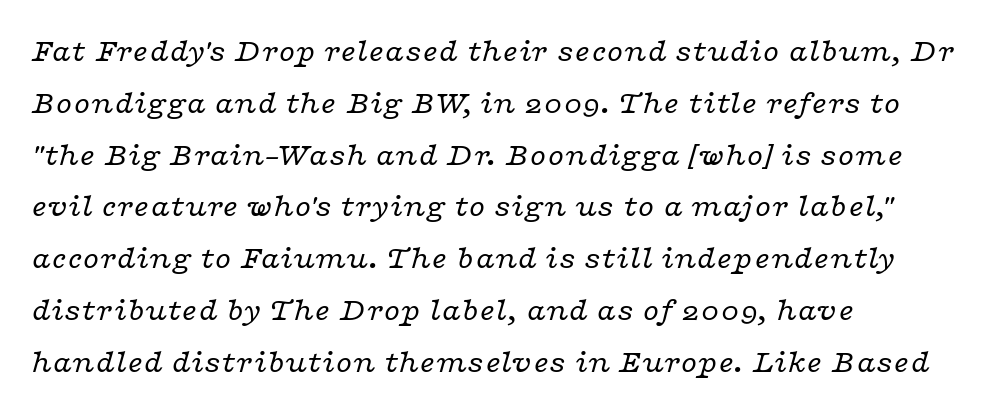
Q: Is the text bold? A: No.
Q: Is the text italic (slanted)? A: Yes, it leans right by about 16 degrees.
Q: Is the typeface a serif or a sans-serif typeface? A: Serif.
Q: Is the text underlined? A: No.
Q: How is the paragraph aligned? A: Left-aligned.
Q: Is the spacing between letters normal or unusually wide? A: Normal.
Q: Is the spacing between lines tight, normal or loose? A: Normal.
Q: Width (condensed, normal, or wide)? A: Wide.
Q: Stroke contrast? A: Low.
Q: x-height? A: Medium.
Q: Monospaced? A: No.
